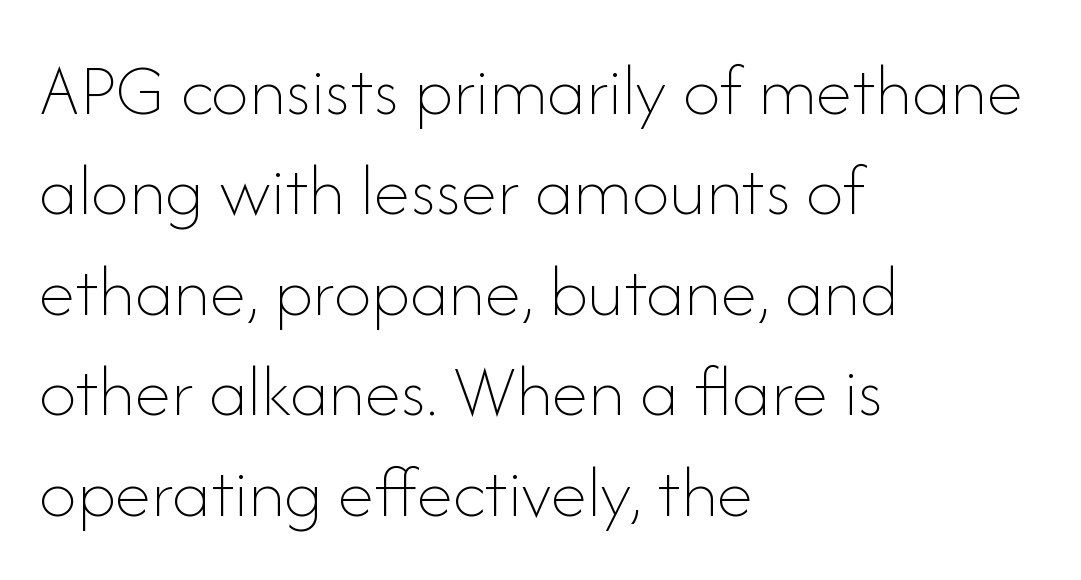
The image shows 75 px thin type, upright; set left-aligned, normal line spacing (1.34x), normal letter spacing, not underlined; low stroke contrast and a small x-height.
